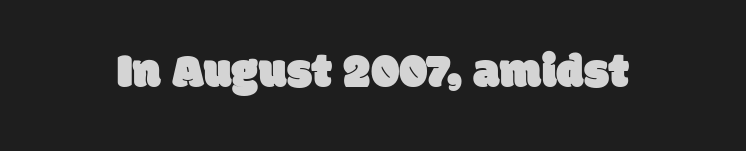
The image shows 49 px sans-serif type; set normal letter spacing, not underlined; low stroke contrast and a large x-height.
